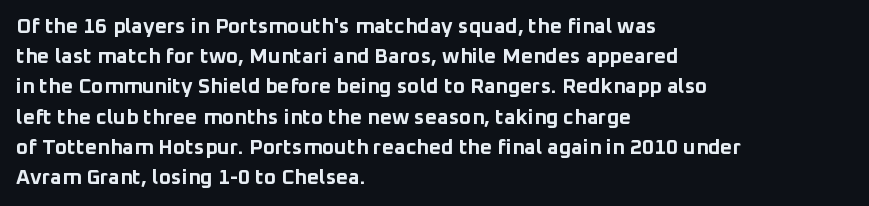
The image shows 21 px bold type, upright; set left-aligned, normal line spacing (1.44x), normal letter spacing, not underlined.
